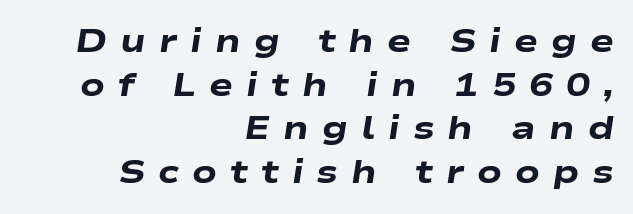
The letters advance in unequal steps, a hallmark of proportional type. Bare-footed words on every line. This rendering widens character spacing well past its baseline value. The strokes are fattened all the way to bold. The lines sit at an ordinary, default distance from one another. All the whitespace from short lines collects on the left.
